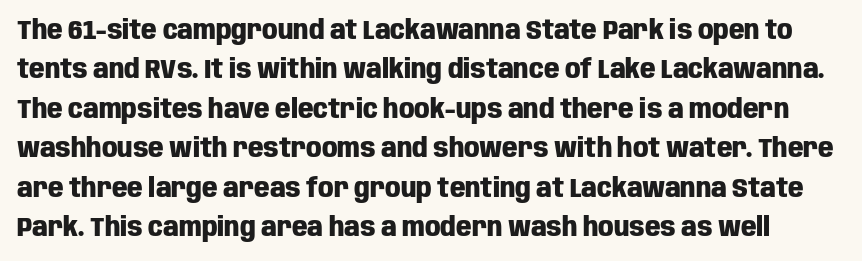
{"italic": "no", "bold": "yes", "underline": "no", "line_spacing": "normal", "line_spacing_ratio": 1.46, "letter_spacing": "normal", "letter_spacing_em": 0.0, "glyph_px": 27}
